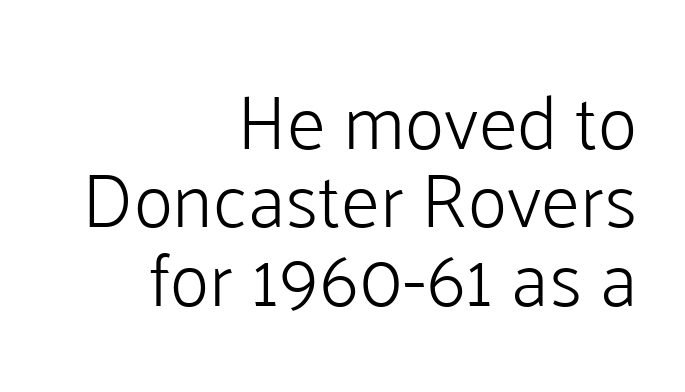
{"serif": "no", "italic": "no", "bold": "no", "weight": "light", "width": "normal", "stroke_contrast": "low", "x_height": "medium", "monospaced": "no", "underline": "no", "align": "right", "line_spacing": "tight", "line_spacing_ratio": 1.03, "letter_spacing": "normal", "letter_spacing_em": 0.0, "glyph_px": 76}
